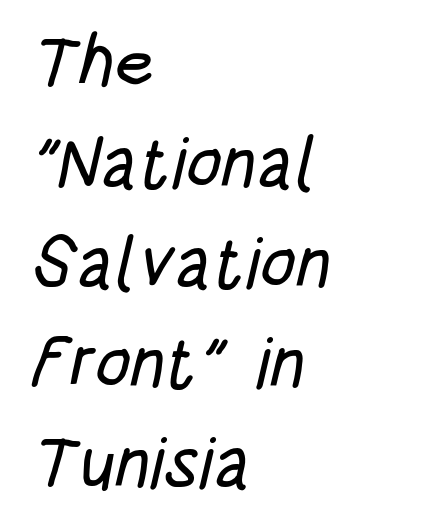
The image shows 71 px condensed sans-serif type; set left-aligned, normal line spacing (1.41x), normal letter spacing, not underlined; low stroke contrast and a large x-height.
